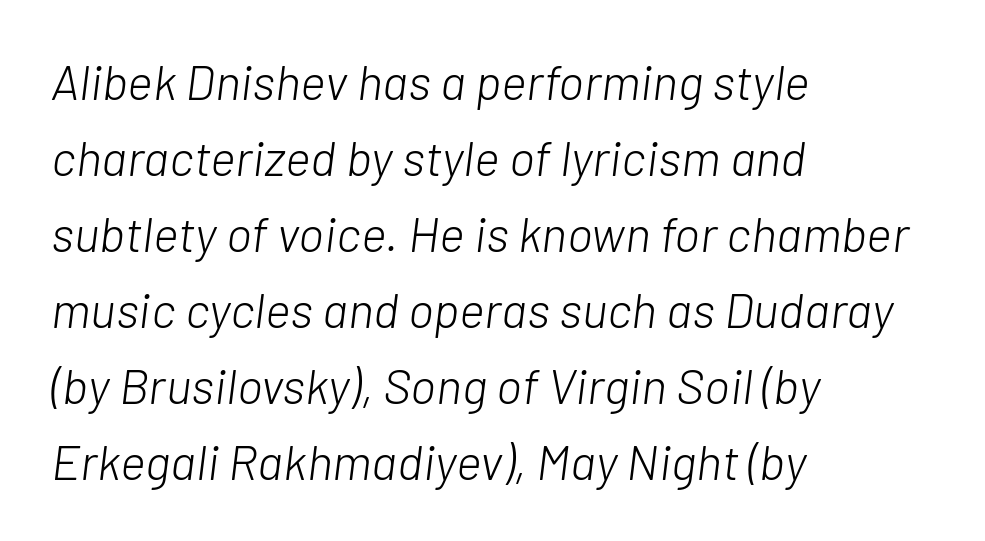
Q: Is the text bold? A: No.
Q: Is the text italic (slanted)? A: Yes, it leans right by about 7 degrees.
Q: Is the text underlined? A: No.
Q: How is the paragraph aligned? A: Left-aligned.
Q: Is the spacing between letters normal or unusually wide? A: Normal.
Q: Is the spacing between lines tight, normal or loose? A: Normal.
Q: Width (condensed, normal, or wide)? A: Normal.
Q: Stroke contrast? A: Low.
Q: x-height? A: Medium.
Q: Monospaced? A: No.
